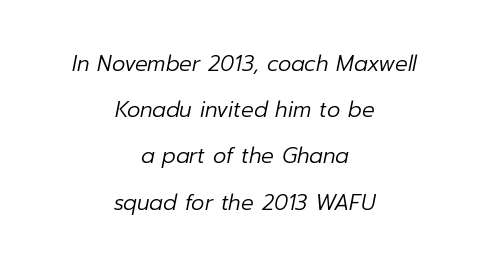
In CSS terms this would be text-align: center. This rendering leaves character spacing at its baseline value. In terms of posture, this sample is oblique. The strip under each line holds only bare page.
